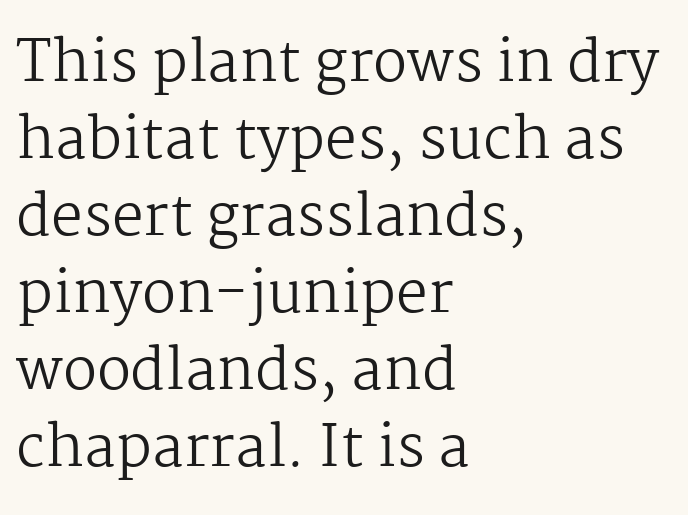
The block of text has a typical density, with ordinary space between rows. A typesetter would call this zero additional tracking. Looks like regular typesetting: each glyph gets only the width it needs. Serifs: yes, visible at the terminals of the letterforms. These lines are set flush left with a ragged right edge.
